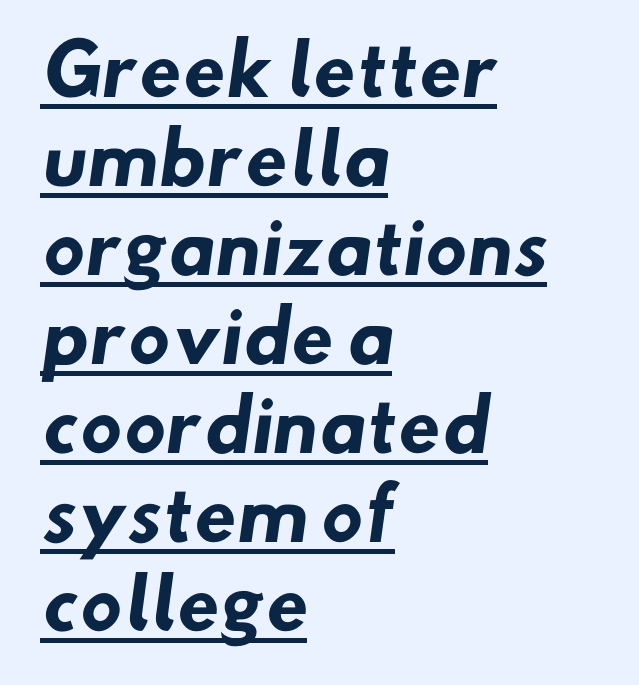
Q: Is the text bold? A: Yes.
Q: Is the typeface a serif or a sans-serif typeface? A: Sans-serif.
Q: Is the text underlined? A: Yes.
Q: How is the paragraph aligned? A: Left-aligned.
Q: Is the spacing between letters normal or unusually wide? A: Normal.
Q: Is the spacing between lines tight, normal or loose? A: Normal.
Q: Width (condensed, normal, or wide)? A: Normal.
Q: Stroke contrast? A: Low.
Q: x-height? A: Small.
Q: Monospaced? A: No.
